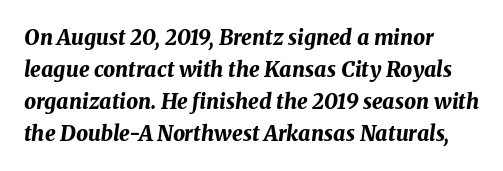
A typesetter would call this zero additional tracking. The vertical gap from one line to the next is medium. Quick note: italic. The words here are not underlined. The typesetting leans heavy: a genuine bold.
